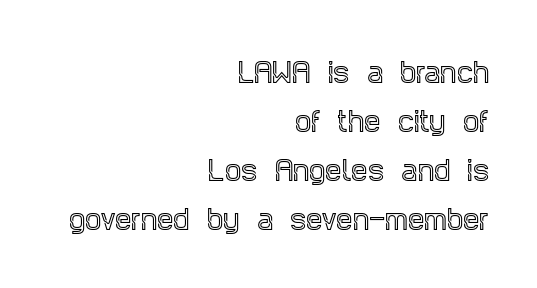
These lines keep a tight, regular rhythm from letter to letter. In terms of posture, this sample is upright. The compositor pushed each line to the right boundary. The area under the type is left untouched.
